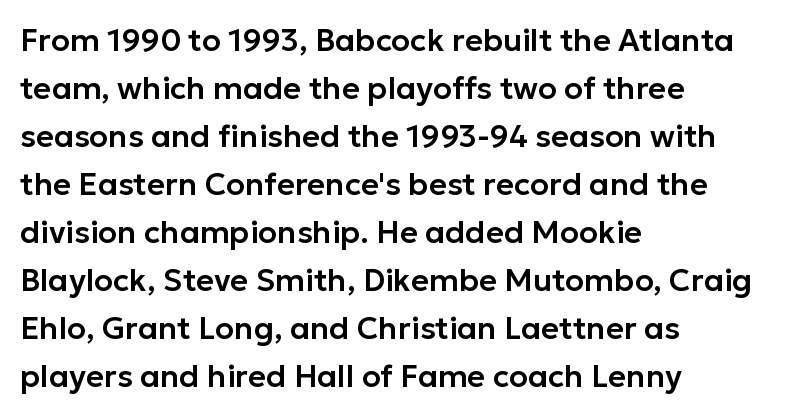
{"serif": "no", "italic": "no", "width": "normal", "stroke_contrast": "low", "x_height": "medium", "monospaced": "no", "underline": "no", "align": "left", "line_spacing": "normal", "line_spacing_ratio": 1.55, "letter_spacing": "normal", "letter_spacing_em": 0.0, "glyph_px": 31}
